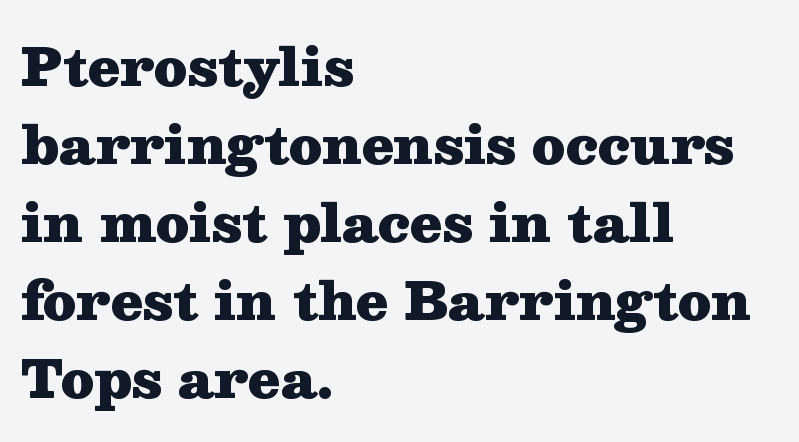
Q: Is the text bold? A: Yes.
Q: Is the text italic (slanted)? A: No, it is upright.
Q: Is the typeface a serif or a sans-serif typeface? A: Serif.
Q: Is the text underlined? A: No.
Q: How is the paragraph aligned? A: Left-aligned.
Q: Is the spacing between letters normal or unusually wide? A: Normal.
Q: Is the spacing between lines tight, normal or loose? A: Normal.
Q: Width (condensed, normal, or wide)? A: Wide.
Q: Stroke contrast? A: Medium.
Q: x-height? A: Medium.
Q: Monospaced? A: No.
